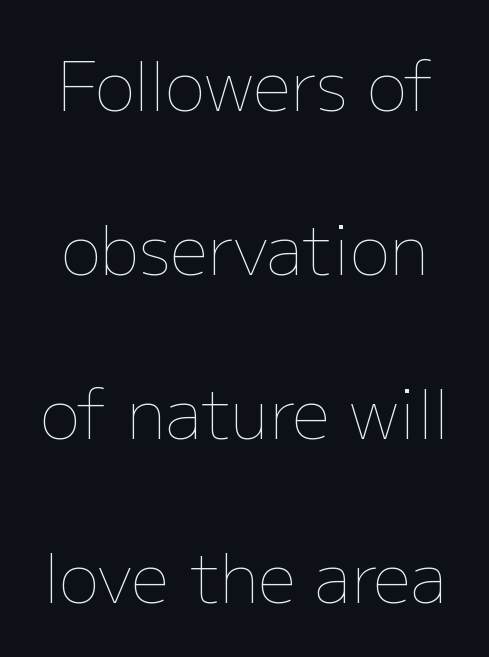
Q: Is the text bold? A: No.
Q: Is the text italic (slanted)? A: No, it is upright.
Q: Is the text underlined? A: No.
Q: Is the spacing between letters normal or unusually wide? A: Normal.
Q: Is the spacing between lines tight, normal or loose? A: Loose.
Q: Width (condensed, normal, or wide)? A: Normal.
Q: Stroke contrast? A: Low.
Q: x-height? A: Medium.
Q: Monospaced? A: No.
